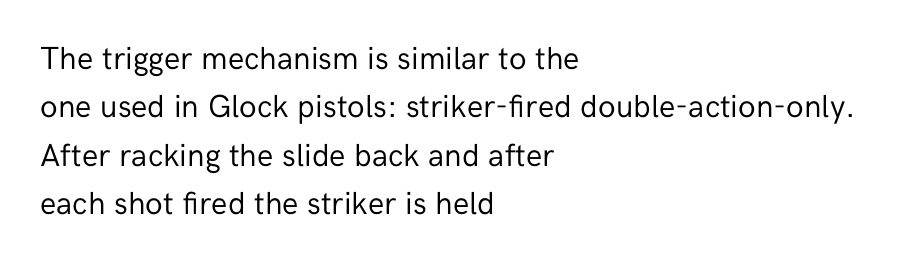
Q: Is the text bold? A: No.
Q: Is the text italic (slanted)? A: No, it is upright.
Q: Is the typeface a serif or a sans-serif typeface? A: Sans-serif.
Q: Is the text underlined? A: No.
Q: How is the paragraph aligned? A: Left-aligned.
Q: Is the spacing between letters normal or unusually wide? A: Normal.
Q: Is the spacing between lines tight, normal or loose? A: Normal.
Q: Width (condensed, normal, or wide)? A: Normal.
Q: Stroke contrast? A: Low.
Q: x-height? A: Medium.
Q: Monospaced? A: No.
